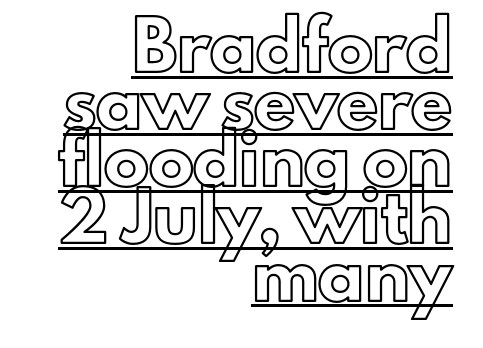
The tracking reads as untouched default to a designer's eye. The glyphs are accompanied by a horizontal stroke just below them. Character widths vary here, with narrow letters taking less room than wide ones. In terms of posture, this sample is upright. These lines stack with their right ends in a neat column. Compared with typical paragraphs, the rows here are spaced about the same.
